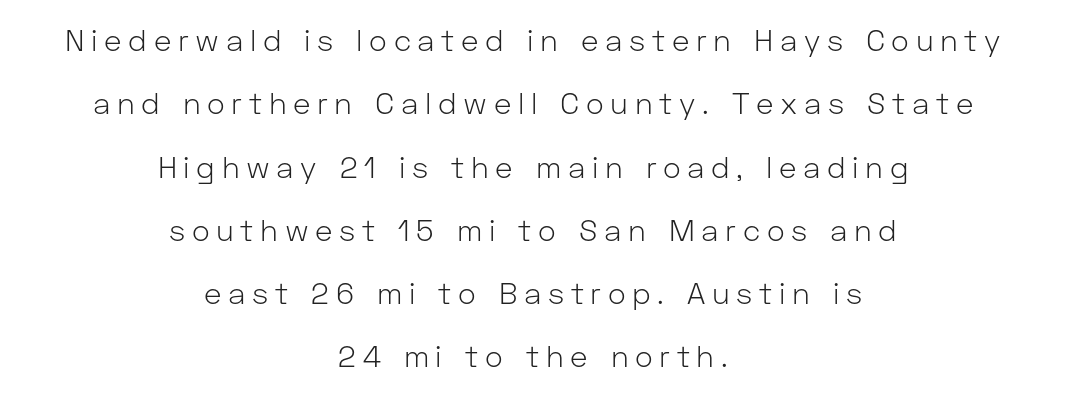
{"serif": "no", "italic": "no", "bold": "no", "weight": "light", "width": "normal", "stroke_contrast": "low", "x_height": "medium", "monospaced": "no", "underline": "no", "align": "center", "line_spacing": "loose", "line_spacing_ratio": 2.11, "letter_spacing": "wide", "letter_spacing_em": 0.22, "glyph_px": 30}
